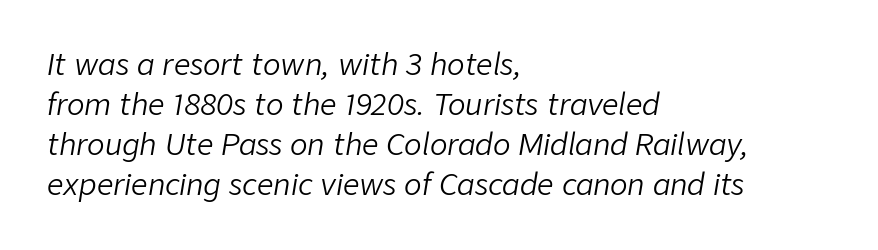
Looks like regular typesetting: each glyph gets only the width it needs. This sample is left-justified, so line endings fall wherever the words run out. Notice how descenders clear the ascenders below comfortably — that's standard leading. The face used here has a pronounced slope to its letters.
